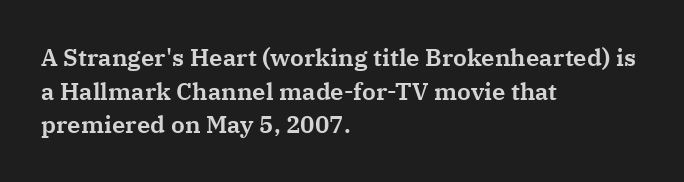
Q: Is the text italic (slanted)? A: No, it is upright.
Q: Is the text underlined? A: No.
Q: How is the paragraph aligned? A: Left-aligned.
Q: Is the spacing between letters normal or unusually wide? A: Normal.
Q: Is the spacing between lines tight, normal or loose? A: Normal.
